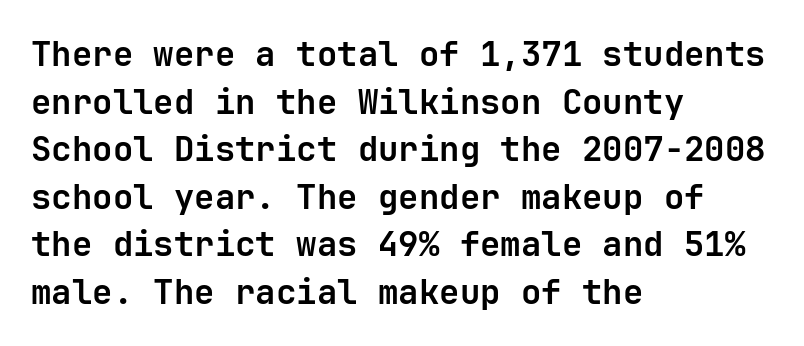
{"serif": "no", "italic": "no", "bold": "yes", "weight": "bold", "width": "normal", "stroke_contrast": "low", "x_height": "medium", "monospaced": "yes", "underline": "no", "align": "left", "line_spacing": "normal", "line_spacing_ratio": 1.4, "letter_spacing": "normal", "letter_spacing_em": 0.0, "glyph_px": 34}
